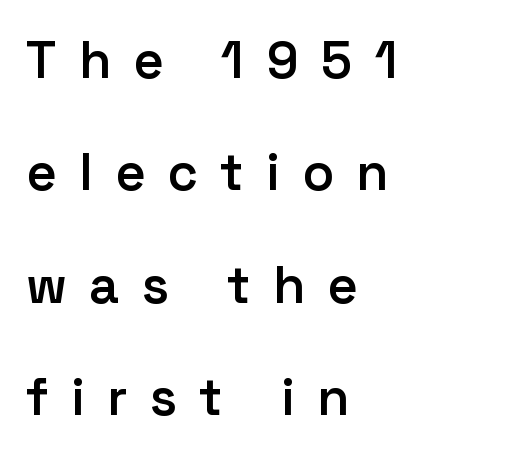
The image shows 52 px semibold sans-serif type, upright; set left-aligned, loose line spacing (2.16x), unusually wide letter spacing (+0.43 em), not underlined; low stroke contrast and a medium x-height.
